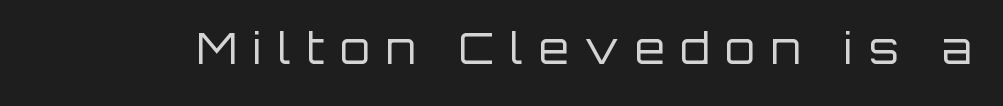
Q: Is the text bold? A: No.
Q: Is the text italic (slanted)? A: No, it is upright.
Q: Is the typeface a serif or a sans-serif typeface? A: Sans-serif.
Q: Is the text underlined? A: No.
Q: Is the spacing between letters normal or unusually wide? A: Unusually wide.
Q: Width (condensed, normal, or wide)? A: Normal.
Q: Stroke contrast? A: Low.
Q: x-height? A: Large.
Q: Monospaced? A: No.
